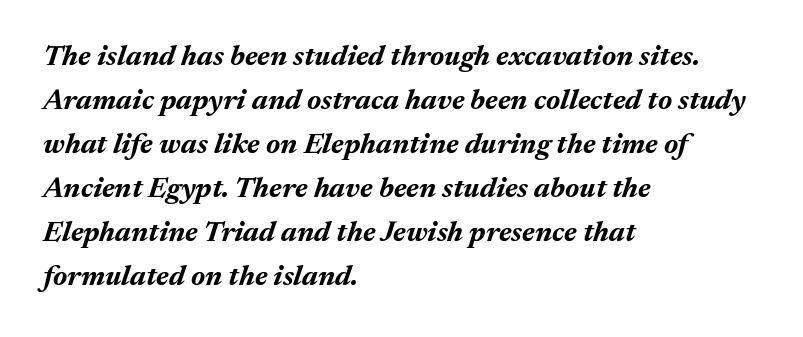
{"italic": "yes", "lean": "right", "slant_degrees": 17, "bold": "yes", "weight": "bold", "width": "normal", "stroke_contrast": "medium", "x_height": "medium", "monospaced": "no", "underline": "no", "align": "left", "line_spacing": "normal", "line_spacing_ratio": 1.52, "letter_spacing": "normal", "letter_spacing_em": 0.0, "glyph_px": 29}
